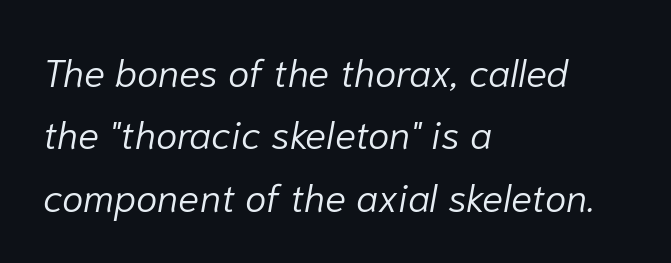
The image shows 39 px light type, italic (leaning right); set left-aligned, normal line spacing (1.6x), normal letter spacing, not underlined; low stroke contrast and a medium x-height.
